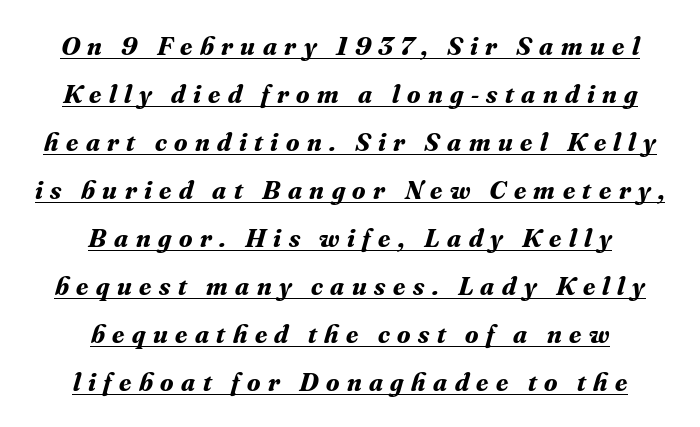
Substantial extra tracking has been applied to these lines. The rendering uses the underline text-decoration. The paragraph has two soft edges and a firm central axis. Heft: maximum for text — a bold. Every character sits at an angle, as italics do.
